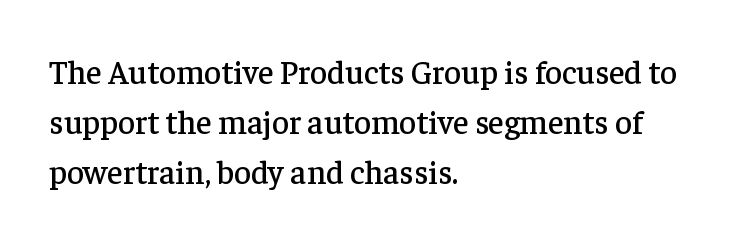
Unmarked baselines from the first word to the last. The rendering anchors every line to the left-hand side. Characters remain perfectly vertical along every line. Old-style or modern, the face here clearly has serifs. Observe the ordinary spacing: letters are neighbours, not strangers.
